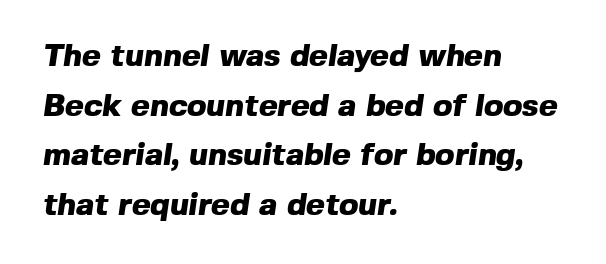
The image shows 32 px heavy sans-serif type; set left-aligned, normal line spacing (1.55x), normal letter spacing, not underlined; a medium x-height.
